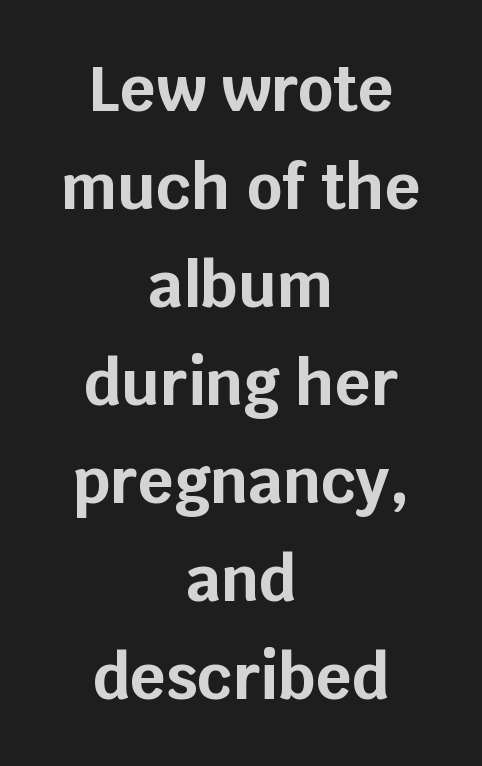
The passage shown is typeset with a sans-serif family. Leftover space on each line is divided equally before and after the words. A typesetter would call this zero additional tracking. Strong, thick strokes mark this as bold type. The string is rendered with underlining switched off.
